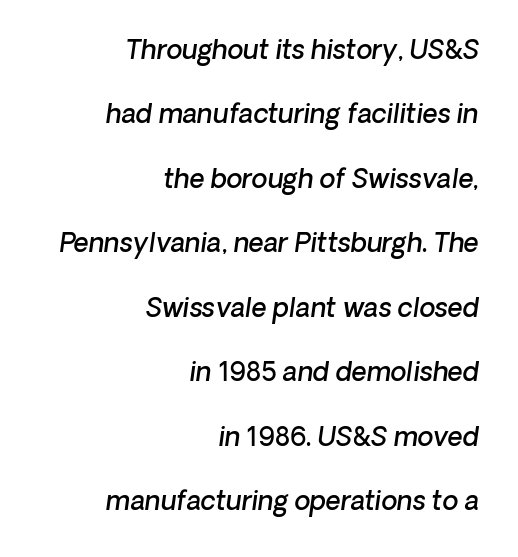
{"italic": "yes", "lean": "right", "slant_degrees": 8, "bold": "semi", "underline": "no", "align": "right", "line_spacing": "loose", "line_spacing_ratio": 2.48, "letter_spacing": "normal", "letter_spacing_em": 0.0, "glyph_px": 26}
